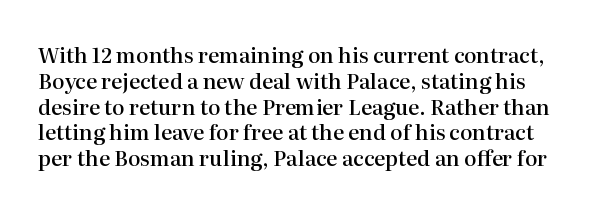
{"italic": "no", "bold": "semi", "underline": "no", "line_spacing_ratio": 1.23, "letter_spacing": "normal", "letter_spacing_em": 0.0, "glyph_px": 21}
